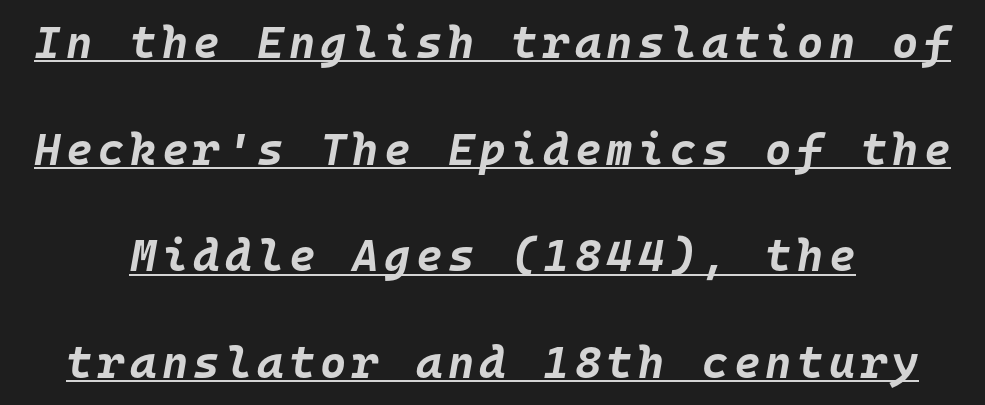
Q: Is the text bold? A: Yes.
Q: Is the text italic (slanted)? A: Yes, it leans right by about 10 degrees.
Q: Is the text underlined? A: Yes.
Q: How is the paragraph aligned? A: Centered.
Q: Is the spacing between lines tight, normal or loose? A: Loose.
Q: Width (condensed, normal, or wide)? A: Normal.
Q: Stroke contrast? A: Low.
Q: x-height? A: Large.
Q: Monospaced? A: Yes.
